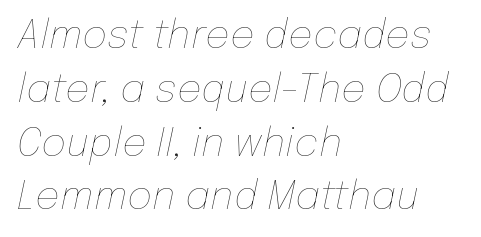
Beneath every word, the page is bare. Observe the lean: these are italic letterforms. How are the letters spaced? Ordinarily, with no added tracking. The letterforms sit at book weight or below. You could not count columns in this text — the font is proportionally spaced.
